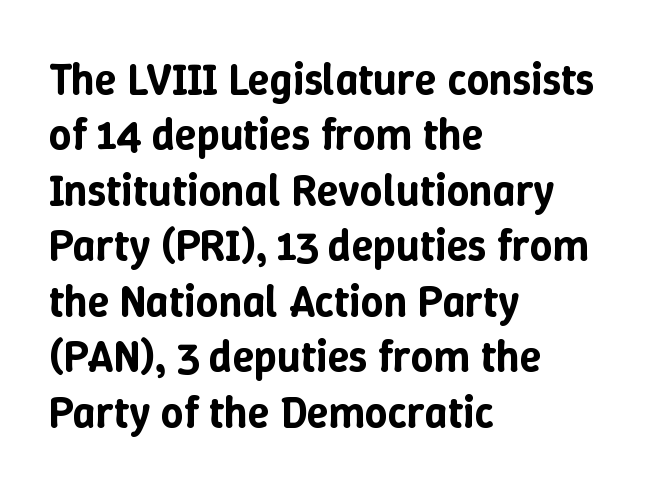
{"italic": "no", "width": "normal", "stroke_contrast": "low", "x_height": "medium", "monospaced": "no", "underline": "no", "align": "left", "line_spacing": "normal", "line_spacing_ratio": 1.26, "letter_spacing": "normal", "letter_spacing_em": 0.0, "glyph_px": 44}
